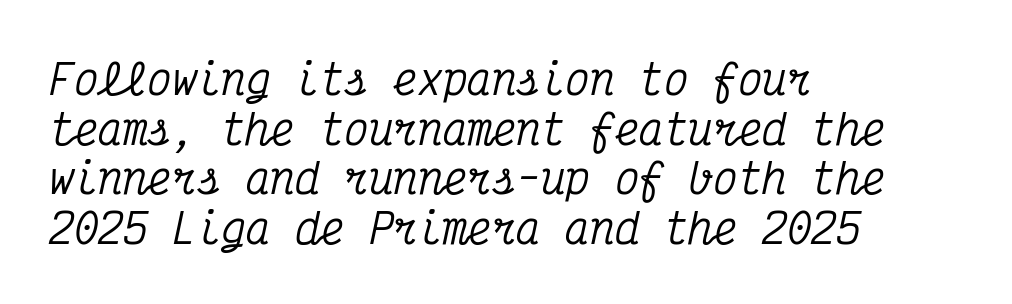
The image shows 41 px condensed serif type, italic (leaning right), monospaced; set left-aligned, line spacing 1.21x, normal letter spacing, not underlined; medium stroke contrast and a medium x-height.
